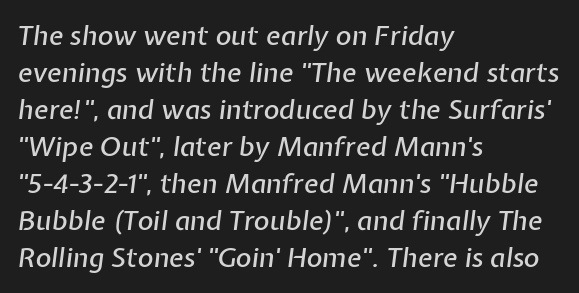
The image shows 27 px text type, italic (leaning right); set left-aligned, normal line spacing (1.37x), normal letter spacing, not underlined.
